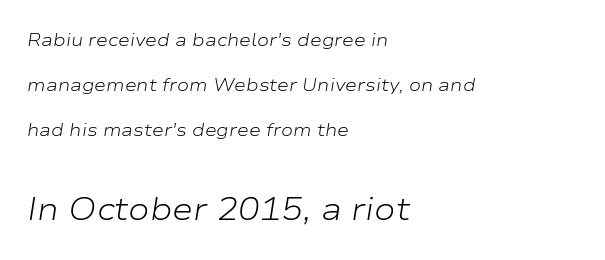
Q: Is the text bold? A: No.
Q: Is the text italic (slanted)? A: Yes, it leans right by about 9 degrees.
Q: Is the text underlined? A: No.
Q: How is the paragraph aligned? A: Left-aligned.
Q: Is the spacing between letters normal or unusually wide? A: Normal.
Q: Is the spacing between lines tight, normal or loose? A: Loose.
Q: Which block of text is set in a larger size, the first (top) or the second (bottom)? A: The second (bottom) one.
Q: Width (condensed, normal, or wide)? A: Wide.
Q: Stroke contrast? A: Low.
Q: x-height? A: Medium.
Q: Monospaced? A: No.
